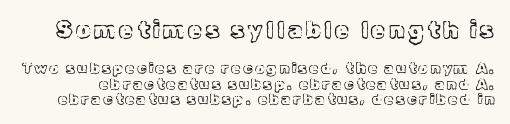
The image shows 23 px text type, upright; set tight line spacing (1.03x), not underlined; the first (top) block is 1.53x larger.
